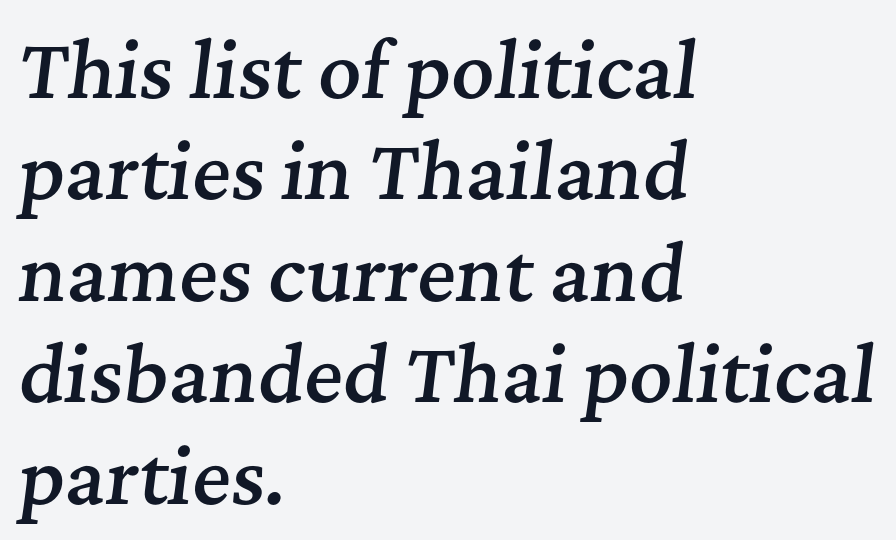
{"serif": "yes", "italic": "yes", "lean": "right", "slant_degrees": 7, "bold": "semi", "weight": "semibold", "width": "normal", "stroke_contrast": "medium", "x_height": "medium", "monospaced": "no", "underline": "no", "align": "left", "line_spacing": "normal", "line_spacing_ratio": 1.37, "letter_spacing": "normal", "letter_spacing_em": 0.0, "glyph_px": 74}
